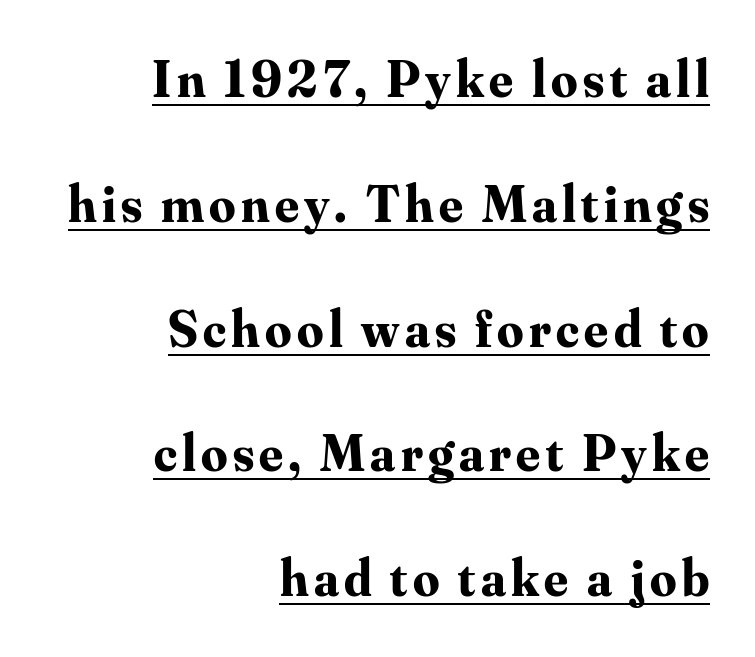
Q: Is the text bold? A: Yes.
Q: Is the text italic (slanted)? A: No, it is upright.
Q: Is the typeface a serif or a sans-serif typeface? A: Serif.
Q: Is the text underlined? A: Yes.
Q: How is the paragraph aligned? A: Right-aligned.
Q: Is the spacing between lines tight, normal or loose? A: Loose.
Q: Width (condensed, normal, or wide)? A: Normal.
Q: Stroke contrast? A: Medium.
Q: x-height? A: Small.
Q: Monospaced? A: No.
